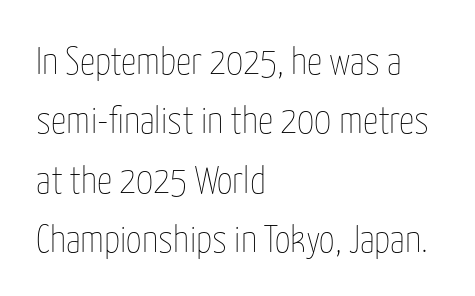
{"italic": "no", "bold": "no", "weight": "thin", "width": "condensed", "stroke_contrast": "low", "x_height": "medium", "monospaced": "no", "underline": "no", "align": "left", "line_spacing": "normal", "line_spacing_ratio": 1.56, "letter_spacing": "normal", "letter_spacing_em": 0.0, "glyph_px": 38}
